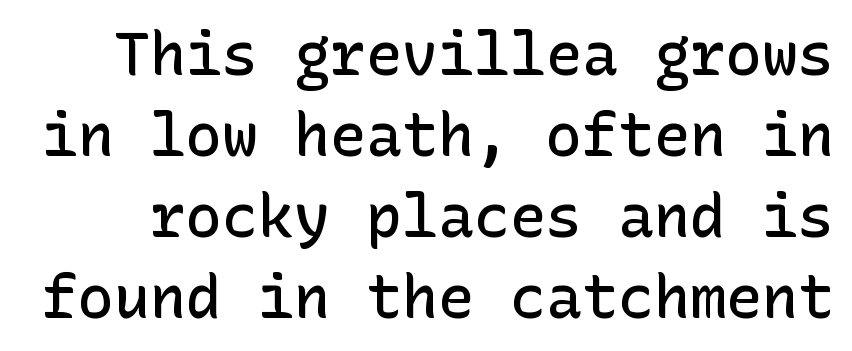
This sample uses plain, unmodified letter spacing. Successive baselines arrive at the customary interval. Nobody drew a line under any word here. Does the weight exceed regular? Yes, but only to semibold.
